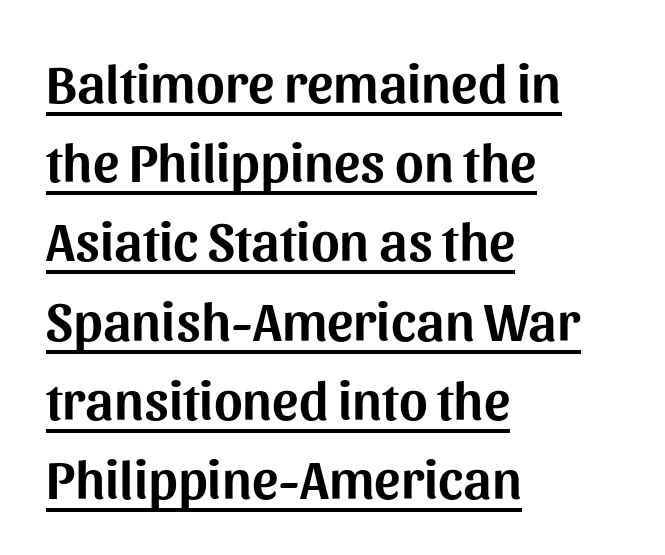
{"serif": "no", "italic": "no", "width": "normal", "stroke_contrast": "medium", "x_height": "medium", "monospaced": "no", "underline": "yes", "align": "left", "line_spacing": "normal", "line_spacing_ratio": 1.44, "letter_spacing": "normal", "letter_spacing_em": 0.0, "glyph_px": 55}
